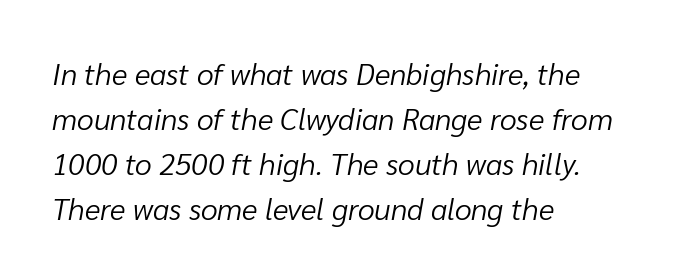
{"italic": "yes", "lean": "right", "slant_degrees": 10, "bold": "no", "weight": "light", "width": "normal", "stroke_contrast": "low", "x_height": "medium", "monospaced": "no", "underline": "no", "align": "left", "line_spacing": "normal", "line_spacing_ratio": 1.5, "letter_spacing": "normal", "letter_spacing_em": 0.0, "glyph_px": 30}
